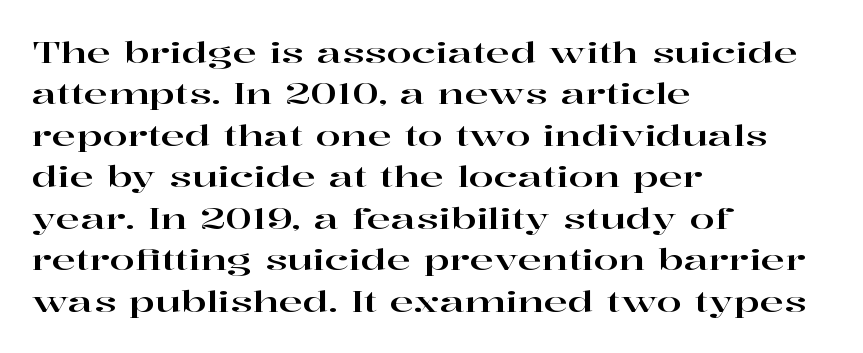
Q: Is the text italic (slanted)? A: No, it is upright.
Q: Is the typeface a serif or a sans-serif typeface? A: Serif.
Q: Is the text underlined? A: No.
Q: How is the paragraph aligned? A: Left-aligned.
Q: Is the spacing between letters normal or unusually wide? A: Normal.
Q: Is the spacing between lines tight, normal or loose? A: Normal.
Q: Width (condensed, normal, or wide)? A: Wide.
Q: Stroke contrast? A: High.
Q: x-height? A: Medium.
Q: Monospaced? A: No.
